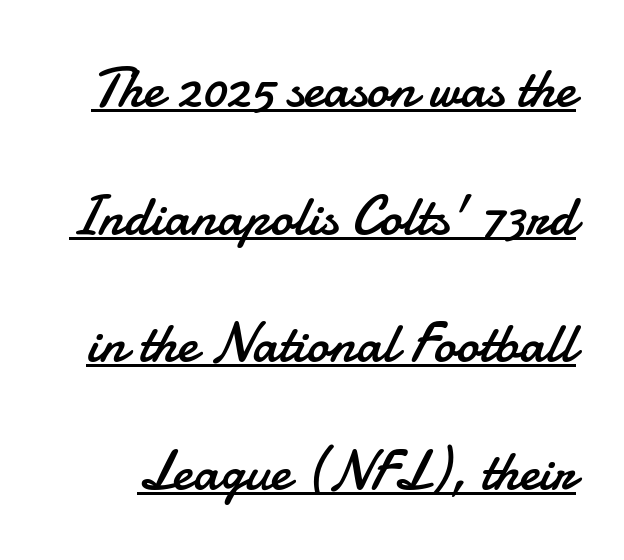
Q: Is the text bold? A: No.
Q: Is the text italic (slanted)? A: Yes.
Q: Is the typeface a serif or a sans-serif typeface? A: Sans-serif.
Q: Is the text underlined? A: Yes.
Q: Is the spacing between letters normal or unusually wide? A: Normal.
Q: Is the spacing between lines tight, normal or loose? A: Loose.
Q: Width (condensed, normal, or wide)? A: Normal.
Q: Stroke contrast? A: Low.
Q: x-height? A: Small.
Q: Monospaced? A: No.
